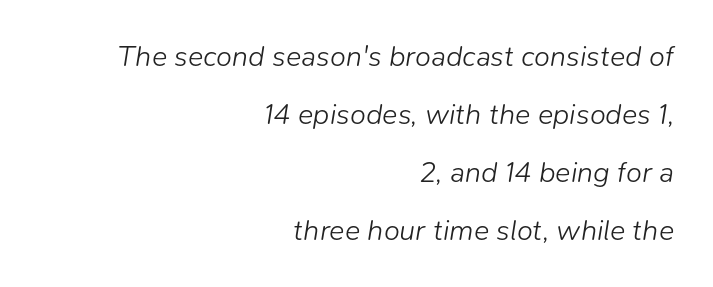
Q: Is the text bold? A: No.
Q: Is the text italic (slanted)? A: Yes, it leans right by about 9 degrees.
Q: Is the text underlined? A: No.
Q: How is the paragraph aligned? A: Right-aligned.
Q: Is the spacing between letters normal or unusually wide? A: Normal.
Q: Is the spacing between lines tight, normal or loose? A: Loose.
Q: Width (condensed, normal, or wide)? A: Normal.
Q: Stroke contrast? A: Low.
Q: x-height? A: Medium.
Q: Monospaced? A: No.
